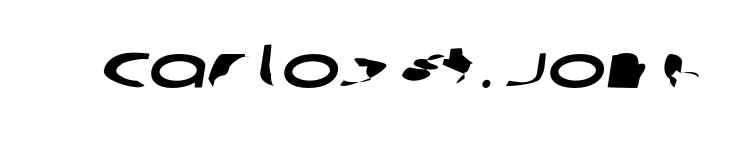
Compared with typical body copy, the letter spacing here is the same. This is sans-serif lettering, the kind often seen on screens and signage. Has an underline been added? It has not. A typesetter would call this proportional, since set widths differ per character.
